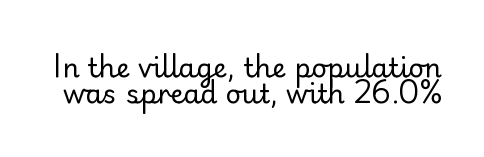
{"italic": "no", "bold": "no", "underline": "no", "line_spacing": "tight", "line_spacing_ratio": 0.98, "letter_spacing": "normal", "letter_spacing_em": 0.0, "glyph_px": 27}
